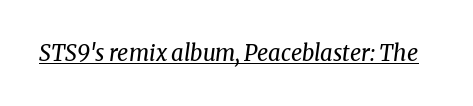
Q: Is the text bold? A: No.
Q: Is the text italic (slanted)? A: Yes, it leans right by about 8 degrees.
Q: Is the text underlined? A: Yes.
Q: Is the spacing between letters normal or unusually wide? A: Normal.
